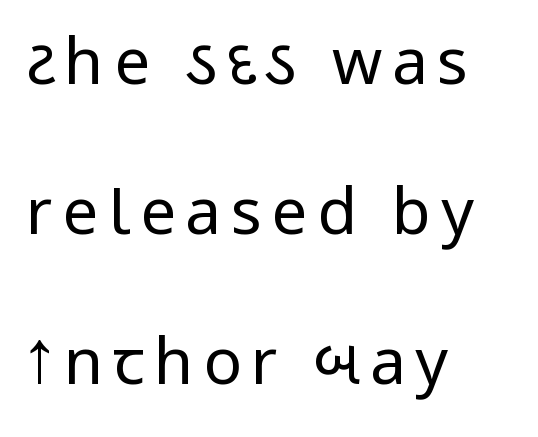
{"serif": "no", "italic": "no", "bold": "no", "weight": "regular", "width": "condensed", "stroke_contrast": "low", "x_height": "large", "monospaced": "no", "underline": "no", "align": "left", "line_spacing": "loose", "line_spacing_ratio": 2.34, "glyph_px": 64}
